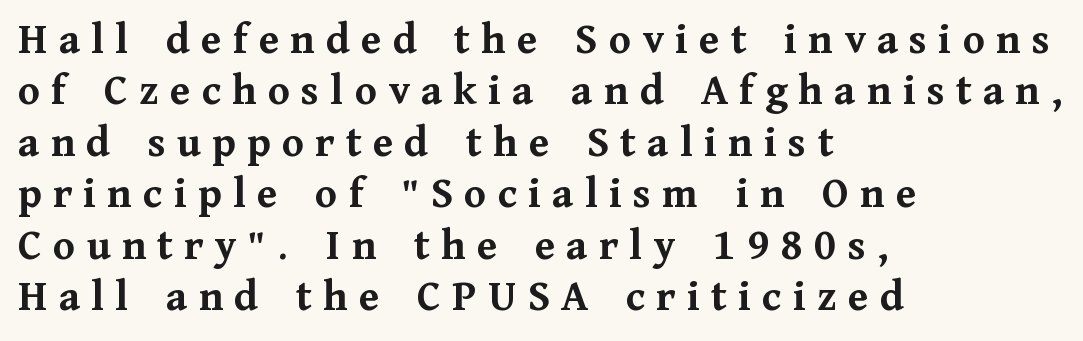
This rendering widens character spacing well past its baseline value. A clean baseline with only descenders dipping below it. The compositor pushed each line to the left boundary. Examine the stroke ends and you'll spot serifs.
